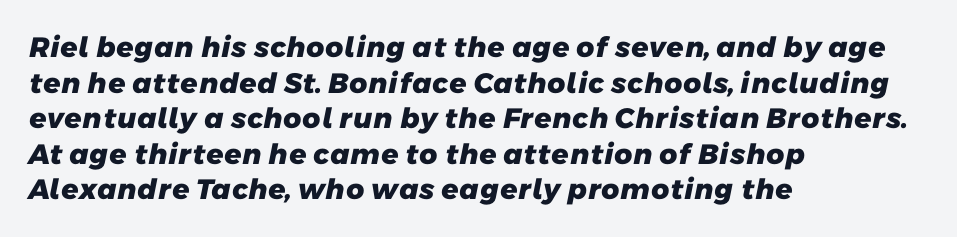
Q: Is the text bold? A: Yes.
Q: Is the typeface a serif or a sans-serif typeface? A: Sans-serif.
Q: Is the text underlined? A: No.
Q: How is the paragraph aligned? A: Left-aligned.
Q: Is the spacing between letters normal or unusually wide? A: Normal.
Q: Is the spacing between lines tight, normal or loose? A: Normal.
Q: Width (condensed, normal, or wide)? A: Normal.
Q: Stroke contrast? A: Low.
Q: x-height? A: Medium.
Q: Monospaced? A: No.
